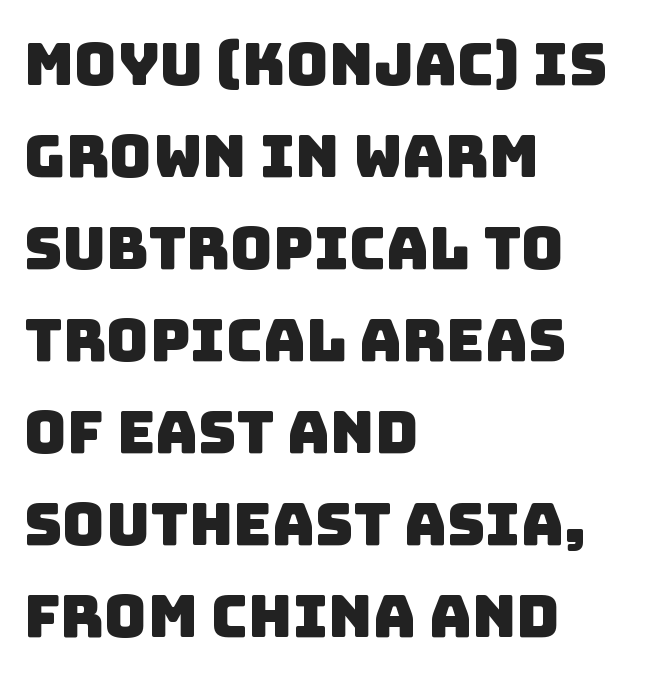
In terms of letterspacing, this is plain default setting. The space between consecutive lines is moderate. Compared with a centered layout, this one pins lines to the left instead. Type without underlining.
